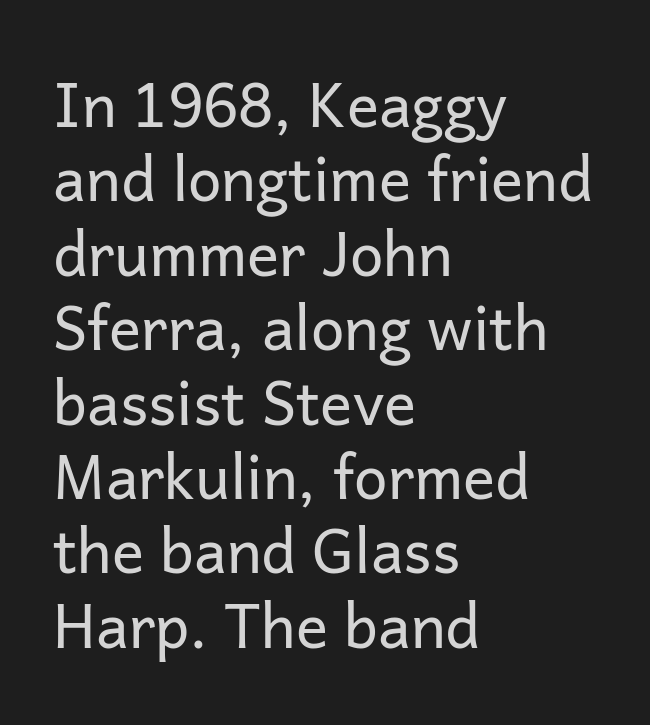
Q: Is the text bold? A: No.
Q: Is the text italic (slanted)? A: No, it is upright.
Q: Is the typeface a serif or a sans-serif typeface? A: Sans-serif.
Q: Is the text underlined? A: No.
Q: How is the paragraph aligned? A: Left-aligned.
Q: Is the spacing between letters normal or unusually wide? A: Normal.
Q: Width (condensed, normal, or wide)? A: Normal.
Q: Stroke contrast? A: Low.
Q: x-height? A: Medium.
Q: Monospaced? A: No.
